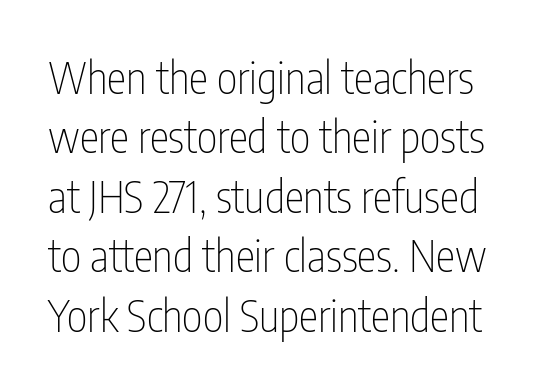
Q: Is the text bold? A: No.
Q: Is the text italic (slanted)? A: No, it is upright.
Q: Is the typeface a serif or a sans-serif typeface? A: Sans-serif.
Q: Is the text underlined? A: No.
Q: Is the spacing between letters normal or unusually wide? A: Normal.
Q: Is the spacing between lines tight, normal or loose? A: Normal.
Q: Width (condensed, normal, or wide)? A: Condensed.
Q: Stroke contrast? A: Low.
Q: x-height? A: Medium.
Q: Monospaced? A: No.
